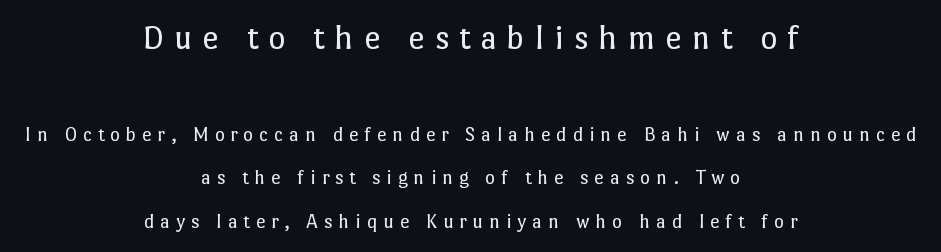
{"italic": "no", "bold": "no", "weight": "regular", "width": "normal", "stroke_contrast": "low", "x_height": "medium", "monospaced": "no", "underline": "no", "align": "center", "line_spacing": "loose", "line_spacing_ratio": 2.08, "letter_spacing": "wide", "letter_spacing_em": 0.28, "larger_block": "first", "size_ratio": 1.71, "glyph_px": 36}
